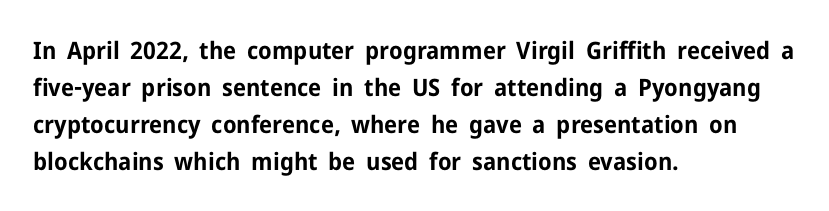
Q: Is the text bold? A: Yes.
Q: Is the text italic (slanted)? A: No, it is upright.
Q: Is the text underlined? A: No.
Q: How is the paragraph aligned? A: Left-aligned.
Q: Is the spacing between letters normal or unusually wide? A: Normal.
Q: Is the spacing between lines tight, normal or loose? A: Normal.
